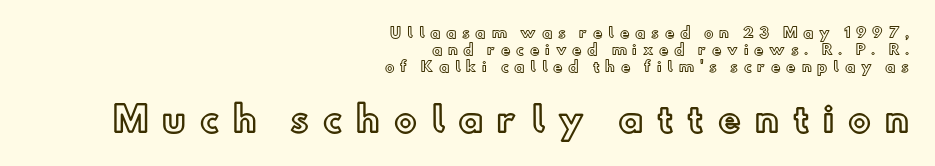
The passage shown begins with its smaller block and ends with its larger one. A typesetter would call this proportional, since set widths differ per character. Short and long lines alike share a common ending point at right. Posture: straight, roman, zero tilt. Descenders are the only things crossing below the line.
